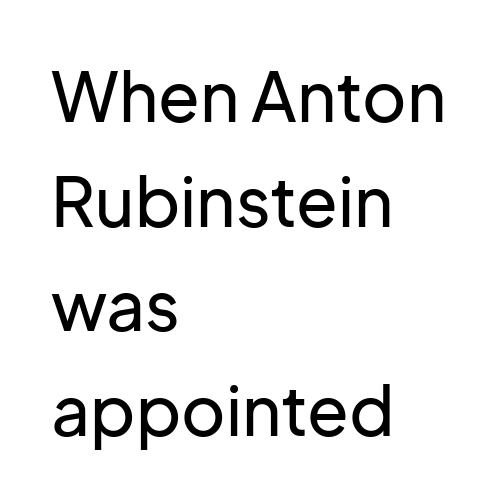
The line texture is even and compact thanks to regular tracking. Check under the words: just untouched page. Examine the stroke ends and you'll find no serifs. The block of text has a typical density, with ordinary space between rows. Spacing verdict: proportional, widths tailored to each character. It's the straight-up-and-down kind of type.
